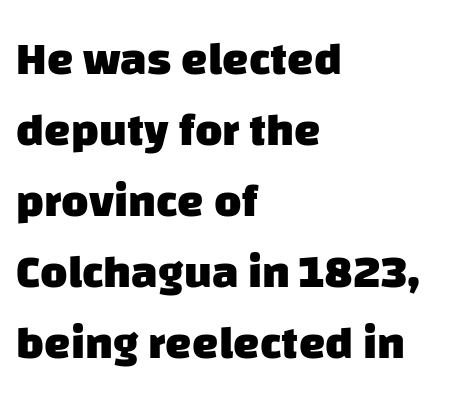
The image shows 47 px heavy sans-serif type; set left-aligned, normal line spacing (1.51x), normal letter spacing, not underlined; low stroke contrast and a large x-height.
